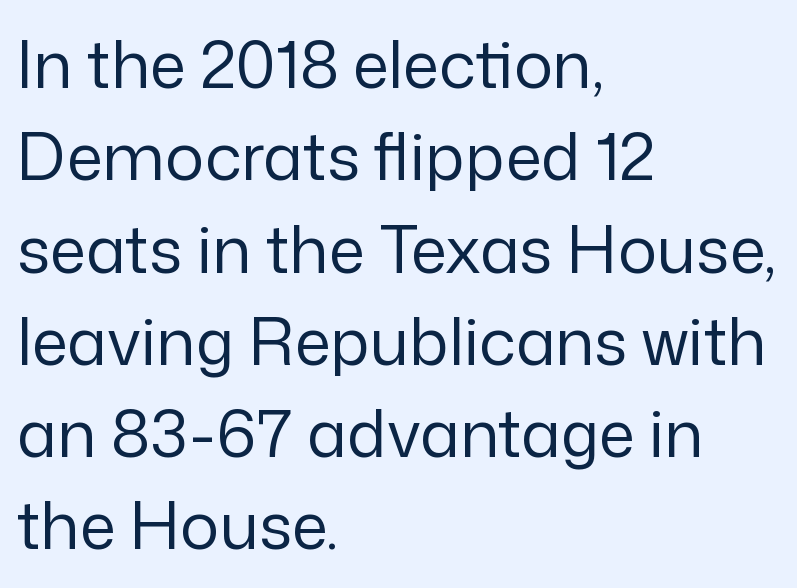
Proportional: the letters do not fall into vertical columns. Italic? Not at all — the glyphs are vertical. Compared with typical body copy, the letter spacing here is the same. Leading matches the norm, producing a regular column.
